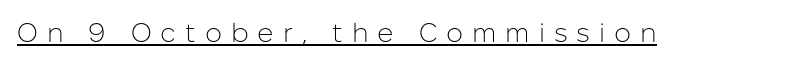
The image shows 27 px text type, upright; set unusually wide letter spacing (+0.33 em), underlined.
